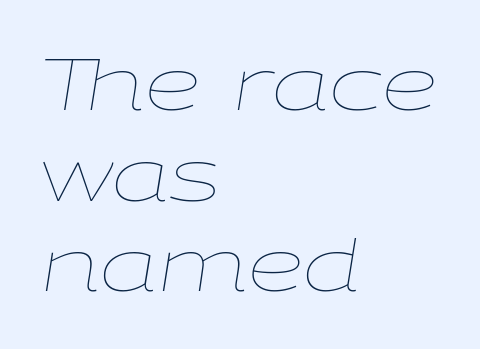
Think of a printed novel: that variable character pitch is what you see here. Designer's note — italics engaged. Spacing between characters is what you'd get straight out of the box. The face looks like a standard text weight, possibly lighter. In terms of leading, this rendering sits right in the middle.
